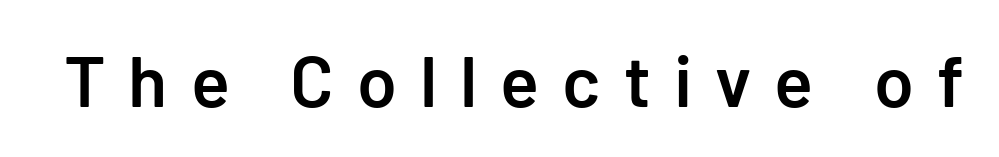
{"serif": "no", "italic": "no", "bold": "semi", "weight": "semibold", "width": "normal", "stroke_contrast": "low", "x_height": "medium", "underline": "no", "letter_spacing": "wide", "letter_spacing_em": 0.32, "glyph_px": 72}
